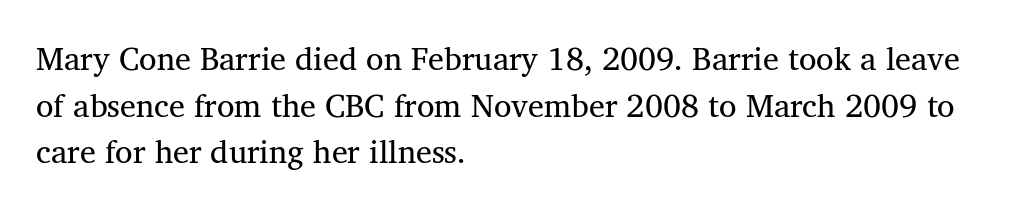
The image shows 32 px regular-weight serif type, upright; set left-aligned, normal line spacing (1.46x), normal letter spacing, not underlined; medium stroke contrast and a medium x-height.
